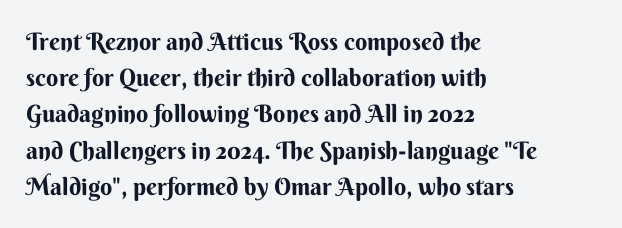
Q: Is the text bold? A: Yes.
Q: Is the text italic (slanted)? A: No, it is upright.
Q: Is the text underlined? A: No.
Q: How is the paragraph aligned? A: Left-aligned.
Q: Is the spacing between letters normal or unusually wide? A: Normal.
Q: Is the spacing between lines tight, normal or loose? A: Normal.
